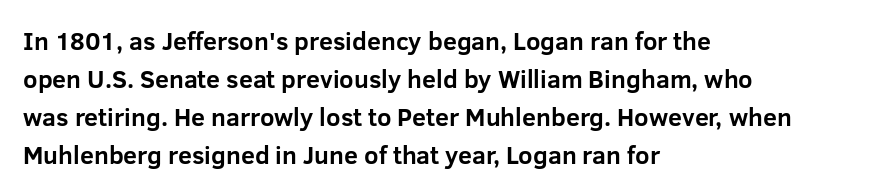
Leftover space on each line is placed entirely after the last word. Normally led — the rows are evenly, conventionally spaced. Type without underlining. Here the glyphs are tracked normally, forming tight word shapes.
